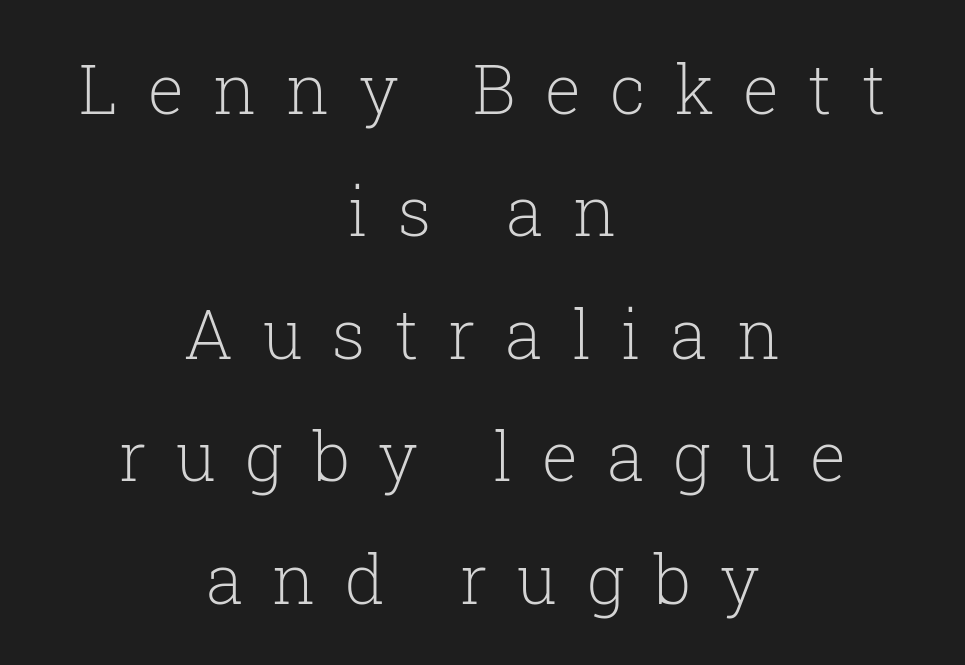
The image shows 68 px light serif type, upright; set centered, line spacing 1.8x, unusually wide letter spacing (+0.43 em), not underlined; low stroke contrast and a medium x-height.
